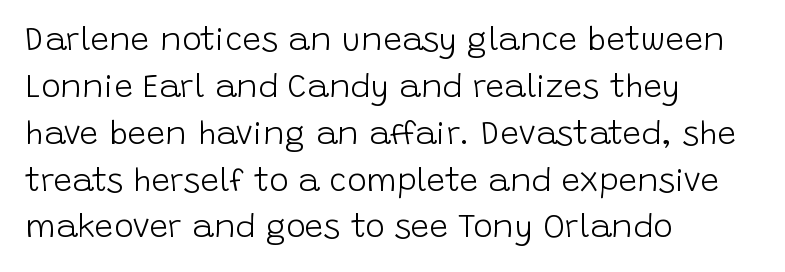
The image shows 33 px light sans-serif type, upright; set left-aligned, normal line spacing (1.42x), normal letter spacing, not underlined; low stroke contrast and a large x-height.
